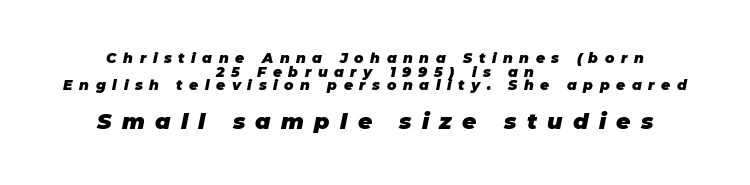
{"italic": "yes", "lean": "right", "slant_degrees": 11, "bold": "yes", "underline": "no", "align": "center", "line_spacing": "tight", "line_spacing_ratio": 0.97, "letter_spacing": "wide", "letter_spacing_em": 0.47, "larger_block": "second", "size_ratio": 1.57, "glyph_px": 22}
